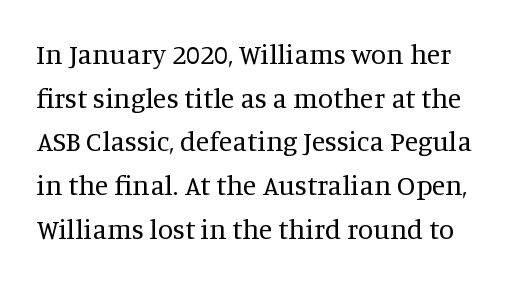
The image shows 28 px regular-weight serif type, upright; set normal line spacing (1.56x), normal letter spacing, not underlined; medium stroke contrast and a large x-height.
